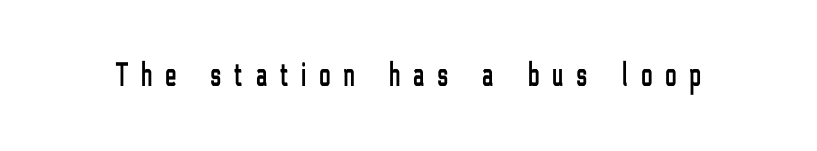
Q: Is the text italic (slanted)? A: No, it is upright.
Q: Is the typeface a serif or a sans-serif typeface? A: Sans-serif.
Q: Is the text underlined? A: No.
Q: Is the spacing between letters normal or unusually wide? A: Unusually wide.
Q: Width (condensed, normal, or wide)? A: Condensed.
Q: Stroke contrast? A: Low.
Q: x-height? A: Medium.
Q: Monospaced? A: No.
